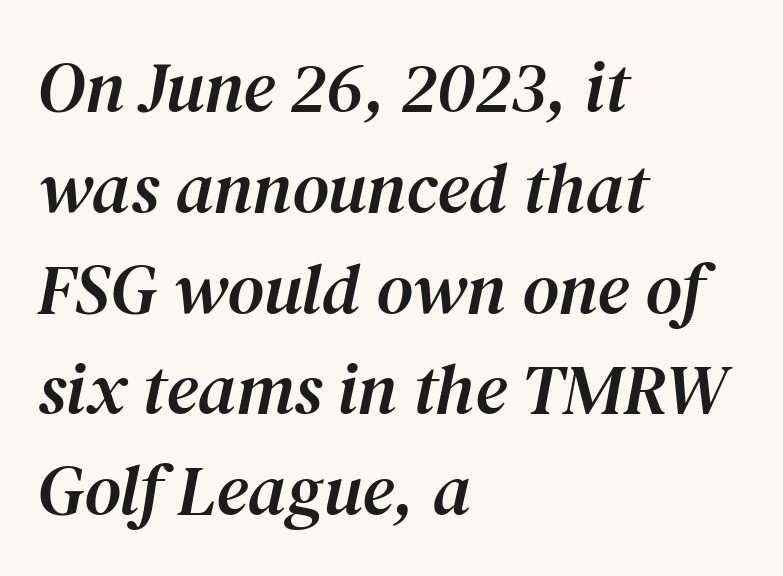
Honestly, the row spacing looks completely unremarkable. Varying glyph widths throughout — classic text-font behaviour. Unlike a clean sans, this face finishes its strokes with serifs. Standard letterfit; no display-style spreading of the glyphs. The string is rendered with underlining switched off.
